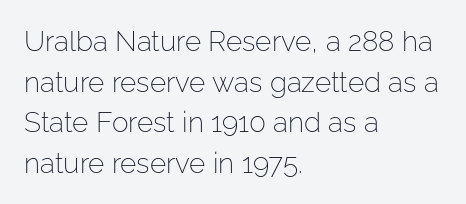
{"serif": "no", "italic": "no", "bold": "no", "weight": "light", "width": "normal", "stroke_contrast": "low", "x_height": "medium", "monospaced": "no", "underline": "no", "align": "left", "line_spacing": "normal", "line_spacing_ratio": 1.45, "letter_spacing": "normal", "letter_spacing_em": 0.0, "glyph_px": 28}
